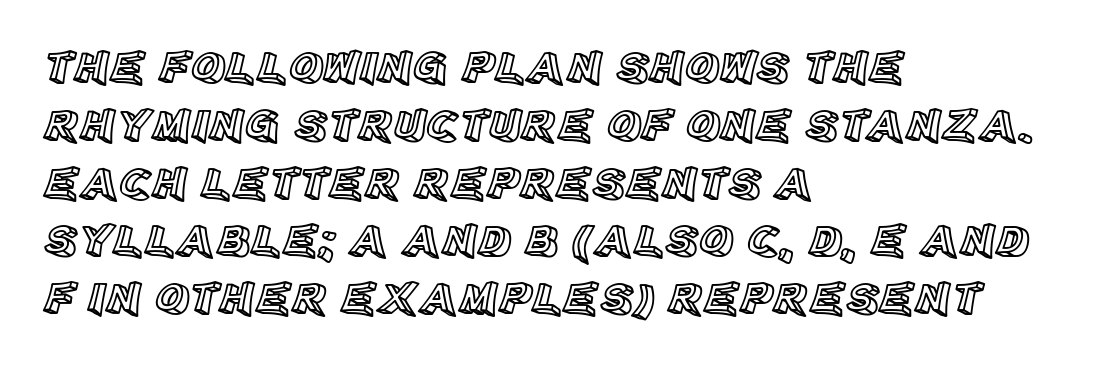
Varying glyph widths throughout — classic text-font behaviour. Standard letterfit; no display-style spreading of the glyphs. One-word summary of the alignment: left.
